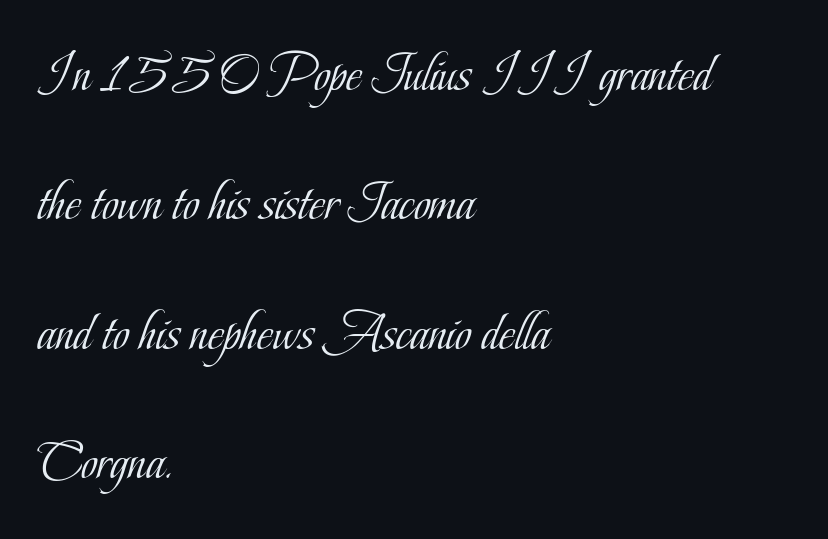
The image shows 56 px light, condensed serif type; set left-aligned, loose line spacing (2.31x), normal letter spacing, not underlined; low stroke contrast and a small x-height.
